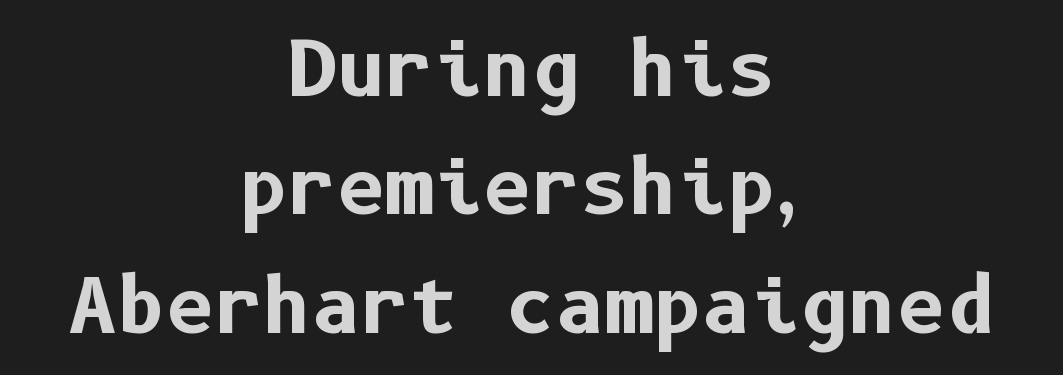
Q: Is the text bold? A: Yes.
Q: Is the text italic (slanted)? A: No, it is upright.
Q: Is the typeface a serif or a sans-serif typeface? A: Sans-serif.
Q: Is the text underlined? A: No.
Q: How is the paragraph aligned? A: Centered.
Q: Is the spacing between letters normal or unusually wide? A: Normal.
Q: Is the spacing between lines tight, normal or loose? A: Normal.
Q: Width (condensed, normal, or wide)? A: Normal.
Q: Stroke contrast? A: Low.
Q: x-height? A: Medium.
